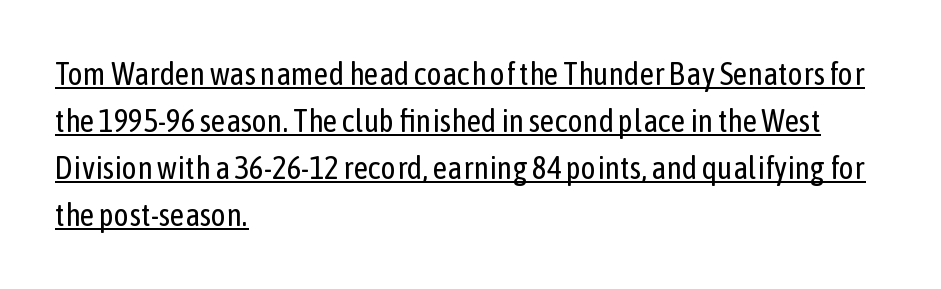
{"serif": "no", "italic": "no", "bold": "no", "weight": "regular", "width": "condensed", "stroke_contrast": "low", "x_height": "medium", "monospaced": "no", "underline": "yes", "align": "left", "line_spacing": "normal", "line_spacing_ratio": 1.47, "letter_spacing": "normal", "letter_spacing_em": 0.0, "glyph_px": 32}
